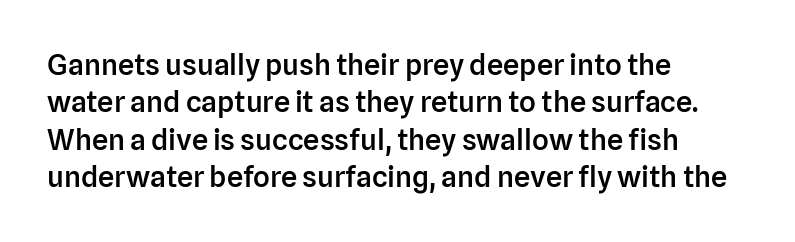
Just letters on the line, the space beneath them empty. The passage shown is typeset with a sans-serif family. The typesetting leans somewhat heavy: a semibold. How are the letters spaced? Ordinarily, with no added tracking. The rows are spaced the way most documents space them.
